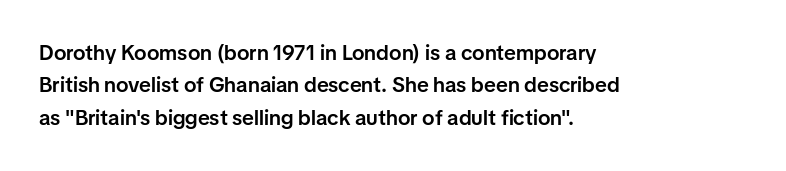
{"italic": "no", "bold": "semi", "underline": "no", "align": "left", "line_spacing": "normal", "line_spacing_ratio": 1.54, "letter_spacing": "normal", "letter_spacing_em": 0.0, "glyph_px": 21}
